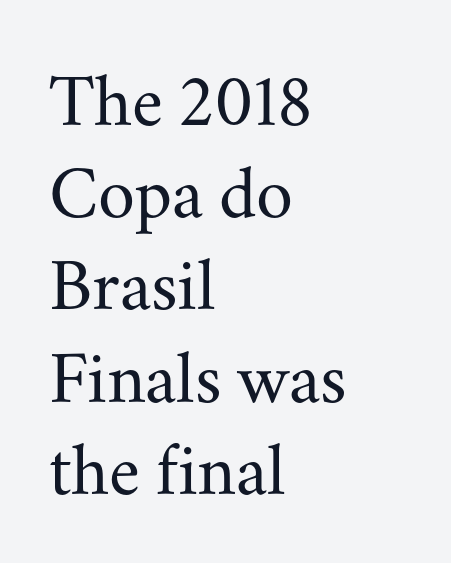
{"serif": "yes", "italic": "no", "bold": "no", "weight": "regular", "width": "normal", "stroke_contrast": "medium", "x_height": "small", "monospaced": "no", "underline": "no", "align": "left", "line_spacing_ratio": 1.23, "letter_spacing": "normal", "letter_spacing_em": 0.0, "glyph_px": 75}
